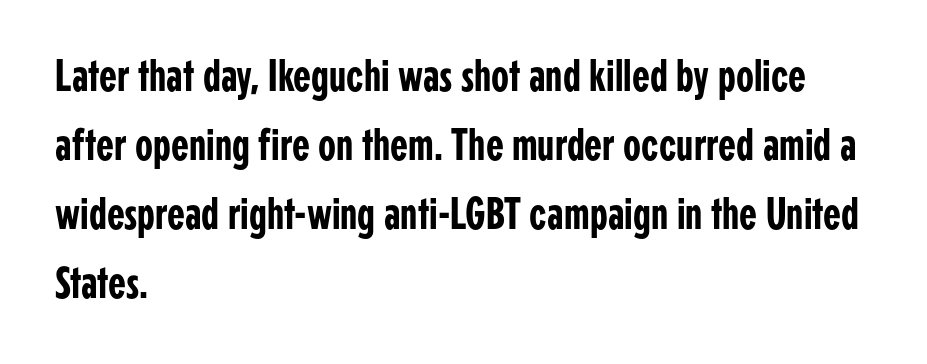
{"serif": "no", "italic": "no", "width": "condensed", "stroke_contrast": "low", "x_height": "medium", "monospaced": "no", "underline": "no", "align": "left", "line_spacing": "normal", "line_spacing_ratio": 1.5, "letter_spacing": "normal", "letter_spacing_em": 0.0, "glyph_px": 46}
